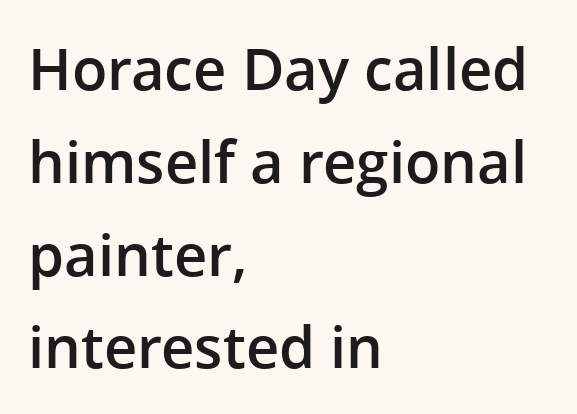
Layout note: lines flush left. A bare baseline throughout the passage. Every letter is mildly thick-stroked: semibold rather than bold. A typesetter would call this proportional, since set widths differ per character.
